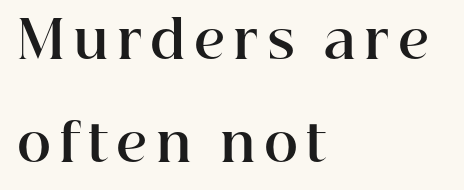
Q: Is the text bold? A: Yes.
Q: Is the text italic (slanted)? A: No, it is upright.
Q: Is the typeface a serif or a sans-serif typeface? A: Serif.
Q: Is the text underlined? A: No.
Q: How is the paragraph aligned? A: Left-aligned.
Q: Is the spacing between lines tight, normal or loose? A: Loose.
Q: Width (condensed, normal, or wide)? A: Normal.
Q: Stroke contrast? A: High.
Q: x-height? A: Medium.
Q: Monospaced? A: No.
